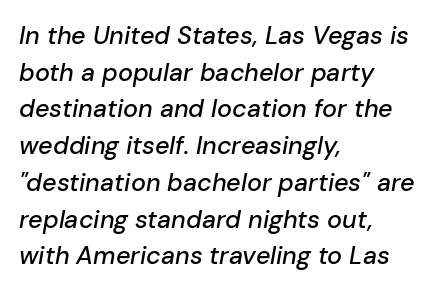
The image shows 25 px text type, italic (leaning right); set left-aligned, normal line spacing (1.47x), normal letter spacing, not underlined.
